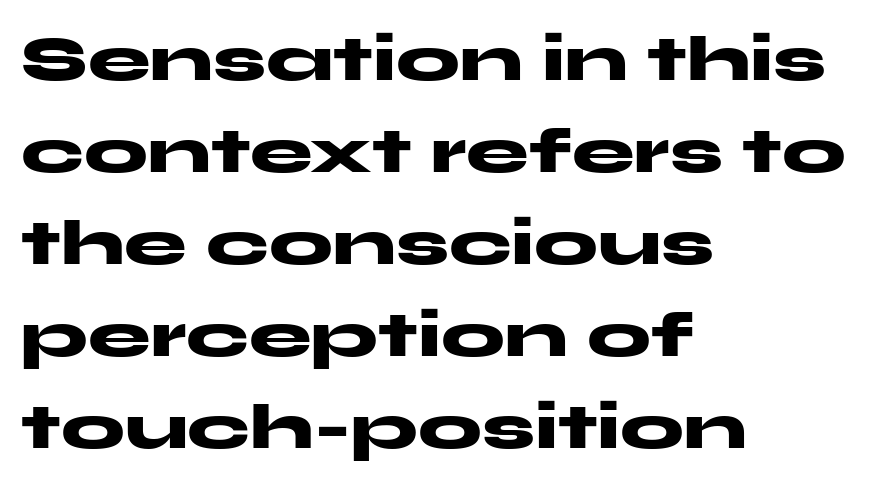
The passage shown is typeset with a sans-serif family. These lines carry a lot of weight — the face is fully bold. Alignment: flush left. The face used here is proportionally spaced, like ordinary book or web type. The space directly below the letters is spotless.
